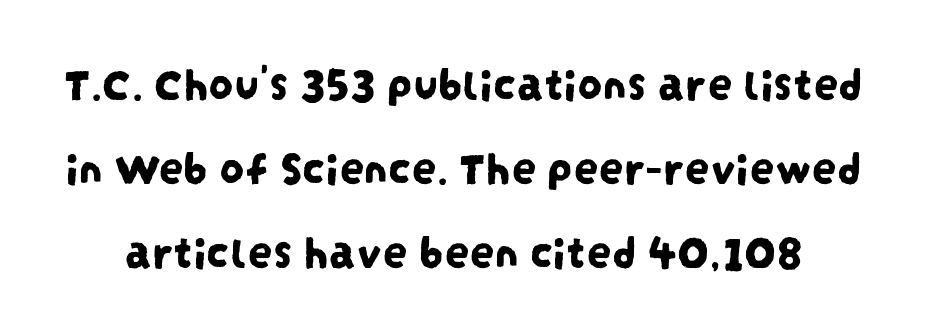
The image shows 49 px condensed sans-serif type; set line spacing 1.71x, normal letter spacing, not underlined; low stroke contrast and a large x-height.
